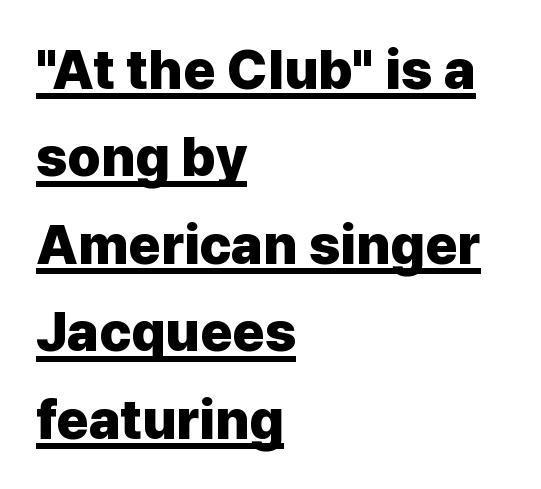
{"serif": "no", "italic": "no", "bold": "yes", "weight": "heavy", "width": "normal", "stroke_contrast": "low", "x_height": "medium", "monospaced": "no", "underline": "yes", "align": "left", "line_spacing": "normal", "line_spacing_ratio": 1.59, "letter_spacing": "normal", "letter_spacing_em": 0.0, "glyph_px": 55}
